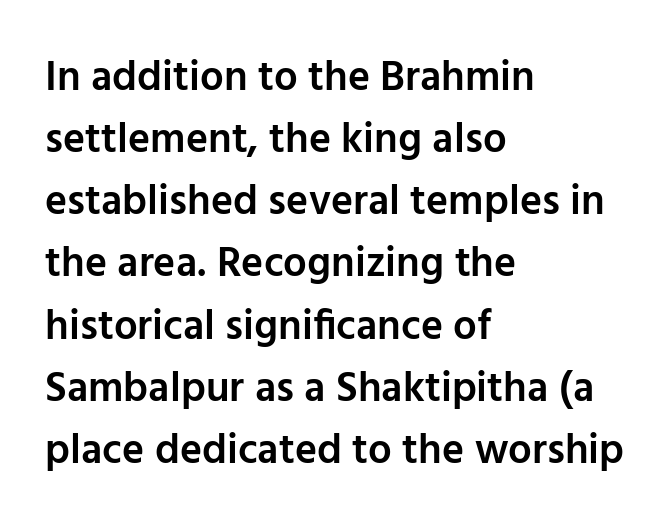
The image shows 42 px semibold sans-serif type, upright; set left-aligned, normal line spacing (1.48x), normal letter spacing, not underlined; low stroke contrast and a medium x-height.
